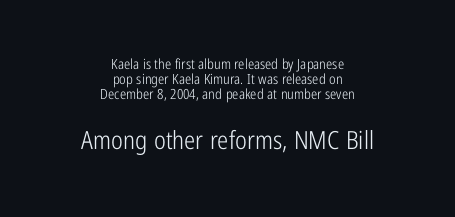
The lower block of text is set noticeably larger than the block above it. How would I describe the line gaps? Narrow and economical. No chunkiness to these letters — they're not bold. The baseline area is clear. Posture: upright roman. In terms of letterspacing, this is plain default setting.
